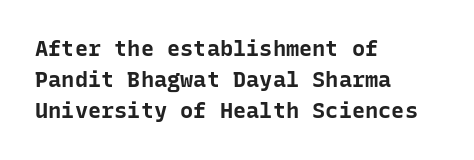
Ordinary non-slanted type is in use. The space between consecutive lines is moderate. The strokes are fattened all the way to bold. No extra tracking has been applied to these lines. Quick note: underline off. The typesetter chose a ragged-right arrangement here.
